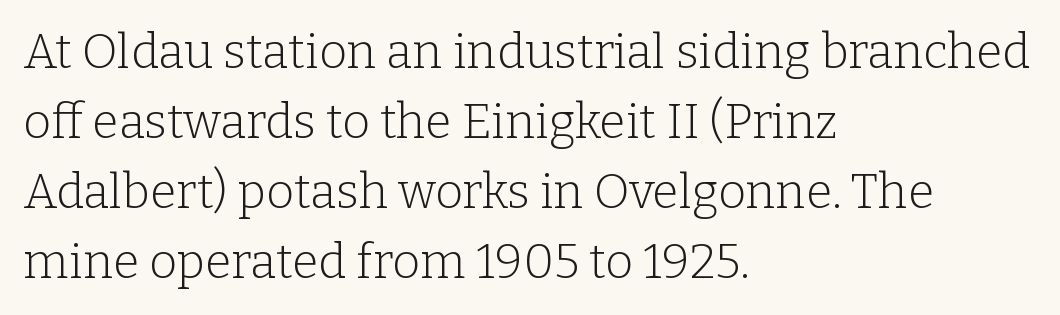
Descender tails drop into unmarked territory. Is there any slant? The stems are plumb. Tracking value appears to be zero — textbook default spacing. Short and long lines alike share a common starting point at left. The typeface has the unassuming heft of standard copy or less.
